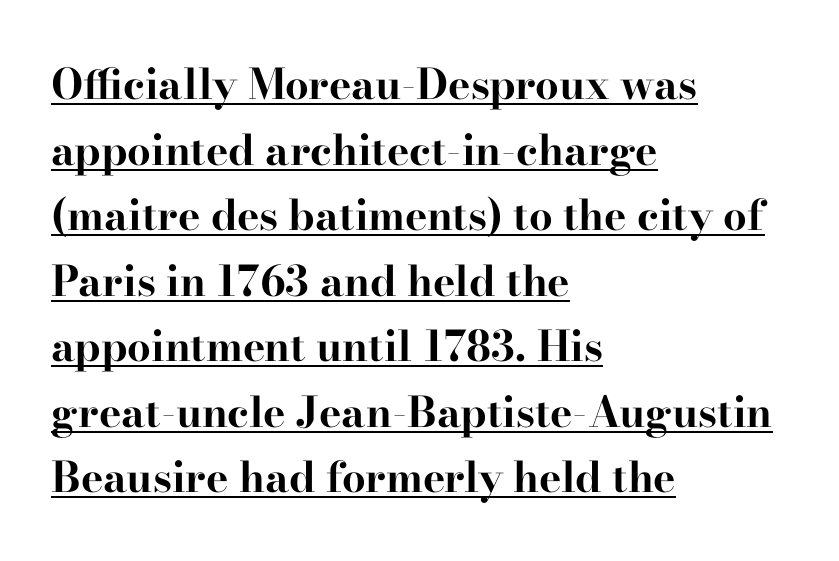
{"serif": "yes", "italic": "no", "bold": "yes", "weight": "bold", "width": "wide", "stroke_contrast": "high", "x_height": "small", "monospaced": "no", "underline": "yes", "align": "left", "line_spacing": "normal", "line_spacing_ratio": 1.56, "letter_spacing": "normal", "letter_spacing_em": 0.0, "glyph_px": 42}
